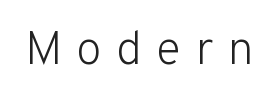
A typesetter would mark this as roman, not italic. The gap between lines stays unmarked. Weight: regular or lighter. Think of a printed novel: that variable character pitch is what you see here.
